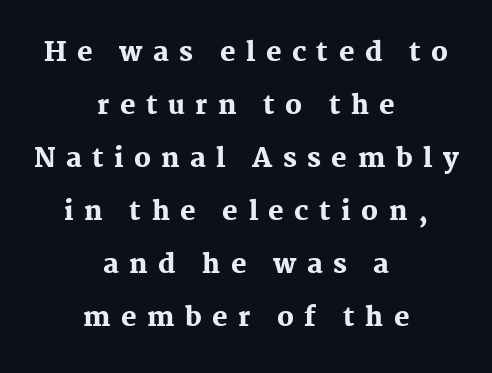
Does the copy run flush right? No — it is centered line by line. The foot of each line stays bare and open. On the weight axis this lands at bold, roughly 700. Horizontal bands of white between lines are thick stripes. Tall strokes in this sample are plumb rather than angled. The type is letterspaced generously, with wide tracking.
